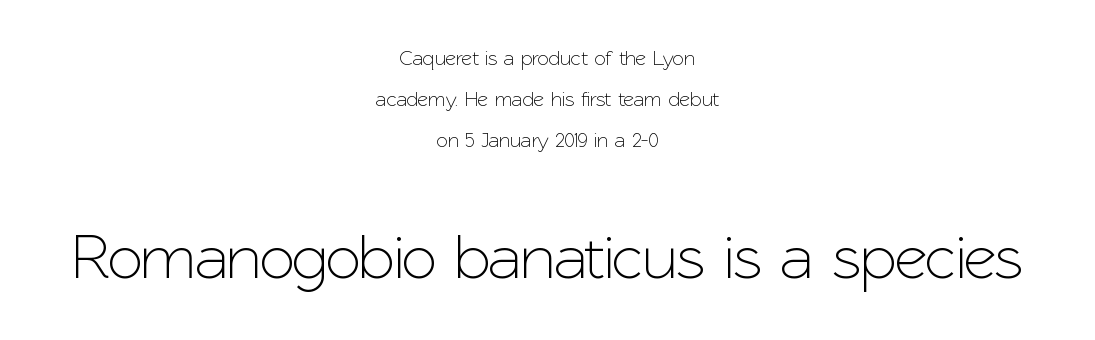
Q: Is the text italic (slanted)? A: No, it is upright.
Q: Is the typeface a serif or a sans-serif typeface? A: Sans-serif.
Q: Is the text underlined? A: No.
Q: How is the paragraph aligned? A: Centered.
Q: Is the spacing between letters normal or unusually wide? A: Normal.
Q: Is the spacing between lines tight, normal or loose? A: Loose.
Q: Which block of text is set in a larger size, the first (top) or the second (bottom)? A: The second (bottom) one.
Q: Width (condensed, normal, or wide)? A: Normal.
Q: Stroke contrast? A: Low.
Q: x-height? A: Medium.
Q: Monospaced? A: No.
